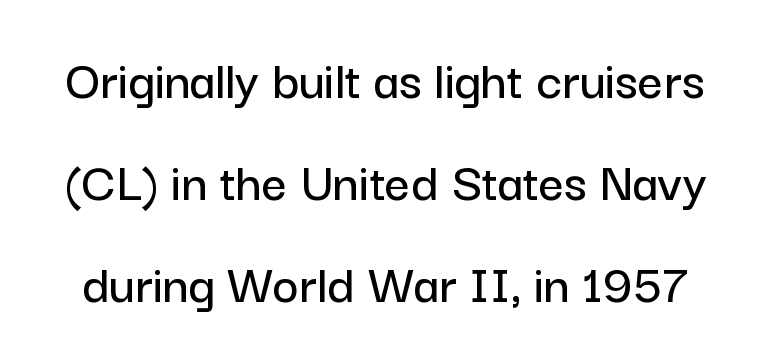
The gap between lines stays unmarked. Does the lettering tilt? It doesn't — this is upright. This sample uses a sans-serif face. Think of a printed novel: that variable character pitch is what you see here. Students, note that the glyphs here touch the page at normal intervals.
